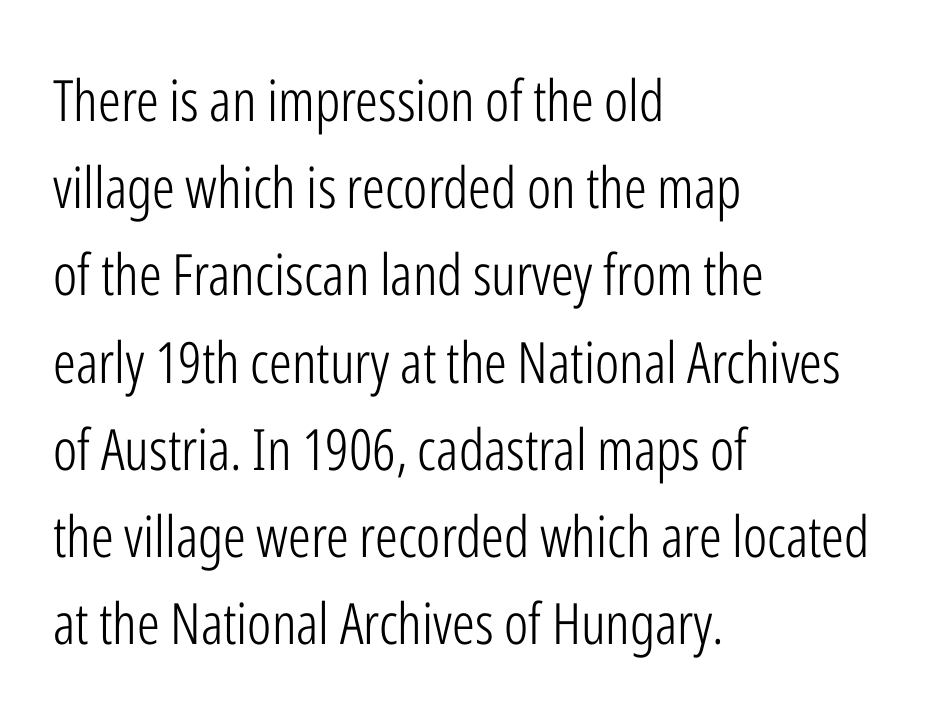
The glyphs are unaccompanied by any horizontal stroke below them. Think standard paragraph weight, or any step lighter than that. Examine the stroke ends and you'll find no serifs. This is the regular roman posture of the typeface.
